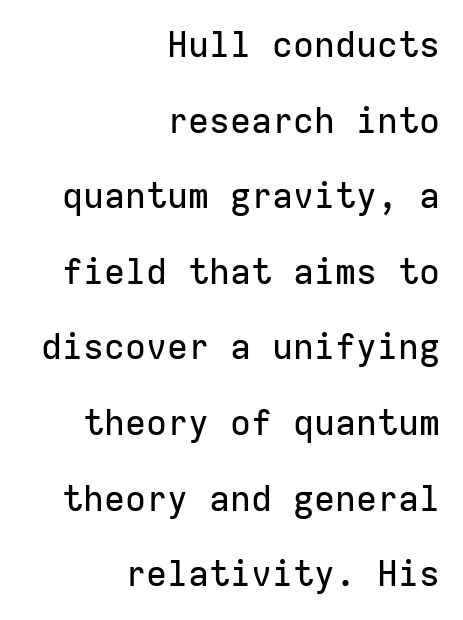
{"serif": "no", "italic": "no", "width": "normal", "stroke_contrast": "low", "x_height": "medium", "monospaced": "yes", "underline": "no", "align": "right", "line_spacing": "loose", "line_spacing_ratio": 2.16, "letter_spacing": "normal", "letter_spacing_em": 0.0, "glyph_px": 35}
